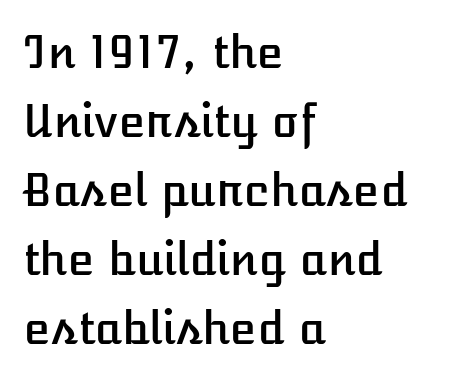
Q: Is the text italic (slanted)? A: No, it is upright.
Q: Is the text underlined? A: No.
Q: How is the paragraph aligned? A: Left-aligned.
Q: Is the spacing between letters normal or unusually wide? A: Normal.
Q: Is the spacing between lines tight, normal or loose? A: Normal.
Q: Width (condensed, normal, or wide)? A: Normal.
Q: Stroke contrast? A: Low.
Q: x-height? A: Medium.
Q: Monospaced? A: No.
